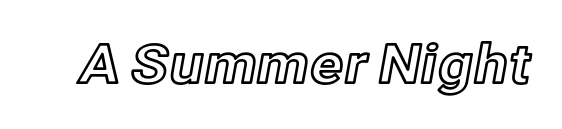
Is this a fixed-width face? No — the glyphs have proportional, varying widths. Quick note: underline off. Nobody touched the tracking dial on this one.
